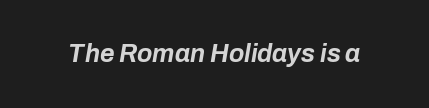
The image shows 25 px bold type, italic (leaning right); set normal letter spacing, not underlined.
